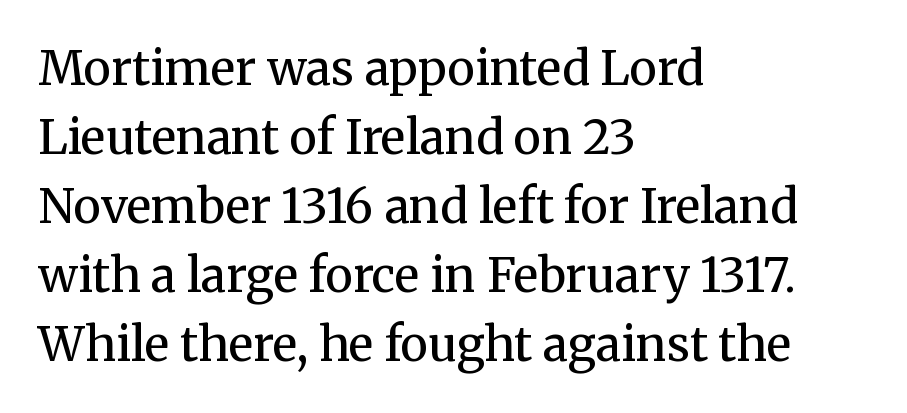
Q: Is the text bold? A: No.
Q: Is the text italic (slanted)? A: No, it is upright.
Q: Is the typeface a serif or a sans-serif typeface? A: Serif.
Q: Is the text underlined? A: No.
Q: How is the paragraph aligned? A: Left-aligned.
Q: Is the spacing between letters normal or unusually wide? A: Normal.
Q: Is the spacing between lines tight, normal or loose? A: Normal.
Q: Width (condensed, normal, or wide)? A: Normal.
Q: Stroke contrast? A: Medium.
Q: x-height? A: Medium.
Q: Monospaced? A: No.
